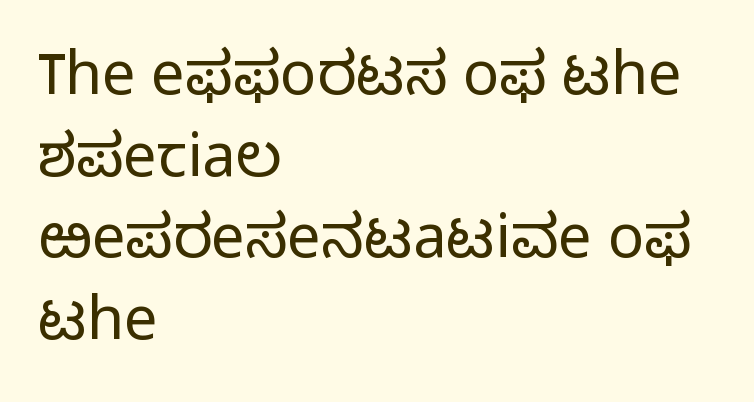
You could not count columns in this text — the font is proportionally spaced. Horizontally, the lines are justified to the leading edge only. No word sits above an underline. Normally led — the rows are evenly, conventionally spaced. Each letter's strokes conclude bluntly, with no projecting serifs. Heaviness? Minimal to ordinary, like unemphasized prose.
